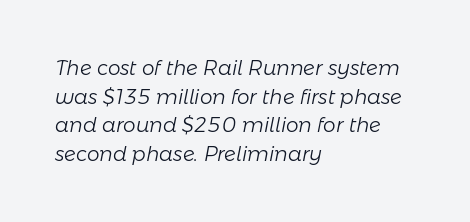
The image shows 20 px text type, italic (leaning right); set left-aligned, normal line spacing (1.43x), normal letter spacing, not underlined.
